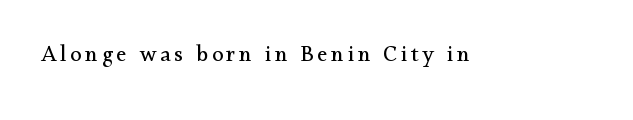
{"italic": "no", "bold": "no", "underline": "no", "glyph_px": 23}
